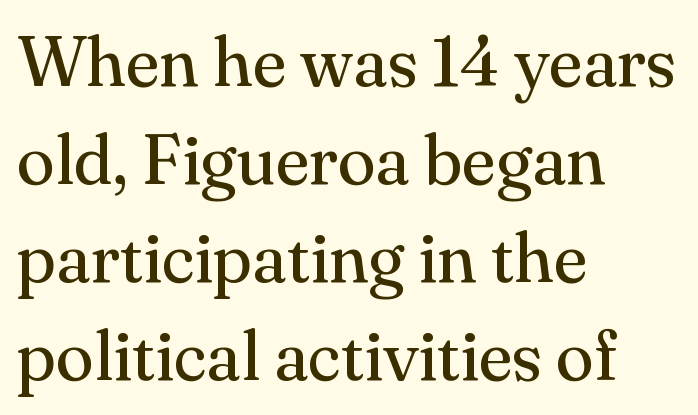
Q: Is the text bold? A: No.
Q: Is the text italic (slanted)? A: No, it is upright.
Q: Is the typeface a serif or a sans-serif typeface? A: Serif.
Q: Is the text underlined? A: No.
Q: How is the paragraph aligned? A: Left-aligned.
Q: Is the spacing between letters normal or unusually wide? A: Normal.
Q: Is the spacing between lines tight, normal or loose? A: Normal.
Q: Width (condensed, normal, or wide)? A: Normal.
Q: Stroke contrast? A: Medium.
Q: x-height? A: Small.
Q: Monospaced? A: No.
